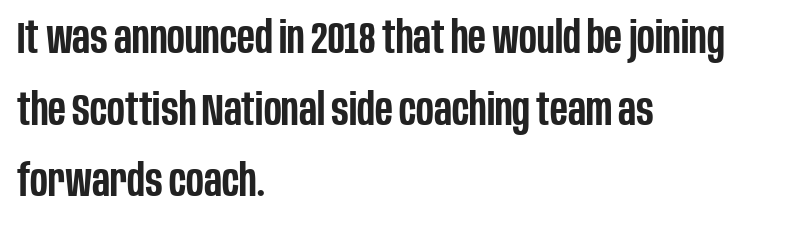
The image shows 45 px semibold, condensed sans-serif type, upright; set left-aligned, normal line spacing (1.59x), normal letter spacing, not underlined; low stroke contrast and a large x-height.
